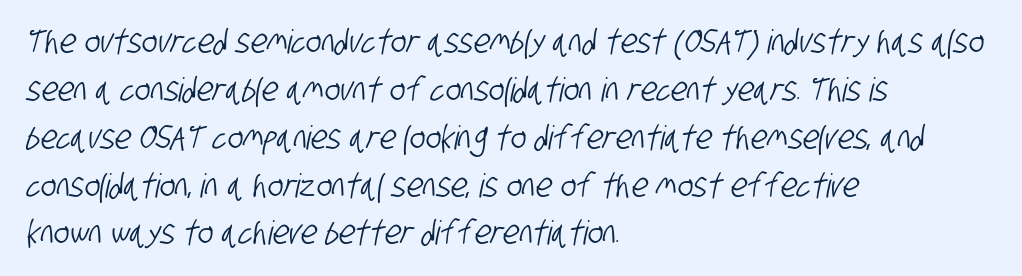
{"serif": "no", "width": "condensed", "stroke_contrast": "low", "x_height": "large", "monospaced": "no", "underline": "no", "align": "left", "line_spacing": "normal", "line_spacing_ratio": 1.45, "letter_spacing": "normal", "letter_spacing_em": 0.0, "glyph_px": 33}
